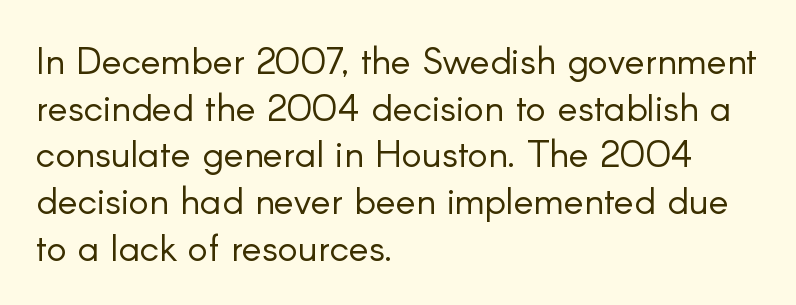
Q: Is the text bold? A: No.
Q: Is the text italic (slanted)? A: No, it is upright.
Q: Is the typeface a serif or a sans-serif typeface? A: Sans-serif.
Q: Is the text underlined? A: No.
Q: How is the paragraph aligned? A: Left-aligned.
Q: Is the spacing between letters normal or unusually wide? A: Normal.
Q: Width (condensed, normal, or wide)? A: Normal.
Q: Stroke contrast? A: Low.
Q: x-height? A: Small.
Q: Monospaced? A: No.
